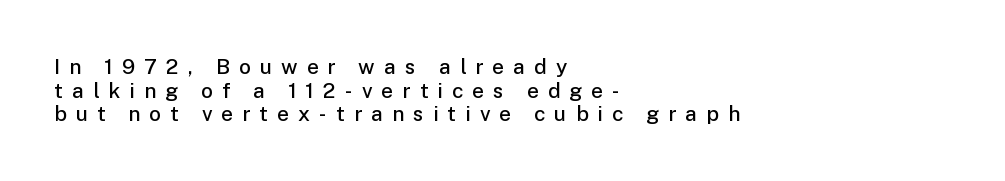
The image shows 21 px text type, upright; set left-aligned, tight line spacing (1.13x), unusually wide letter spacing (+0.43 em), not underlined.
